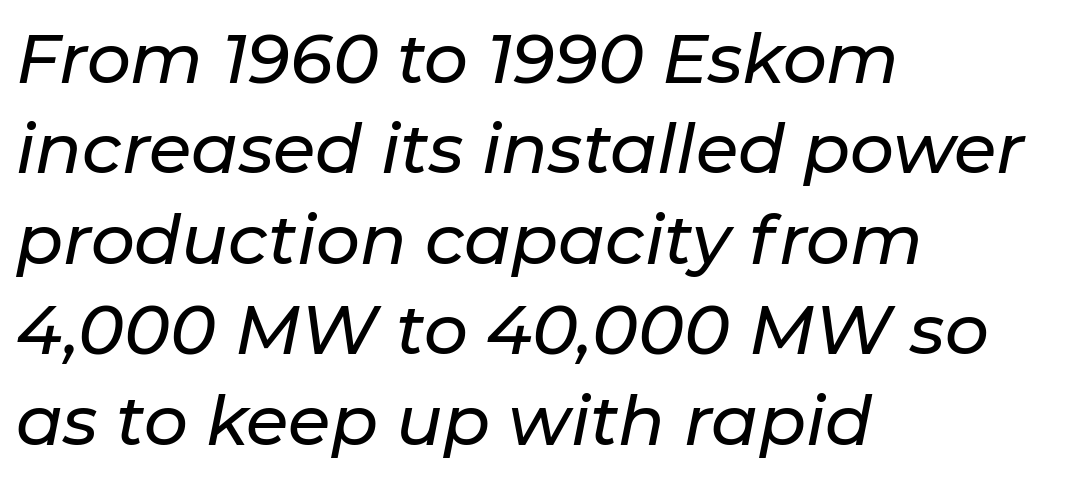
{"italic": "yes", "lean": "right", "slant_degrees": 11, "width": "normal", "stroke_contrast": "low", "x_height": "medium", "monospaced": "no", "underline": "no", "align": "left", "line_spacing": "normal", "line_spacing_ratio": 1.31, "letter_spacing": "normal", "letter_spacing_em": 0.0, "glyph_px": 69}
